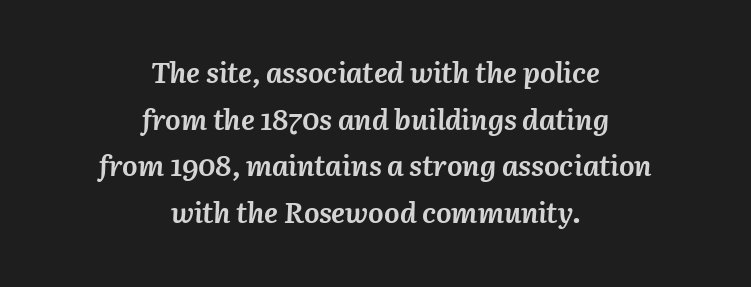
{"italic": "yes", "lean": "right", "slant_degrees": 3, "bold": "yes", "weight": "semibold", "width": "normal", "stroke_contrast": "medium", "x_height": "medium", "monospaced": "no", "underline": "no", "align": "center", "line_spacing": "normal", "line_spacing_ratio": 1.61, "letter_spacing": "normal", "letter_spacing_em": 0.0, "glyph_px": 29}
